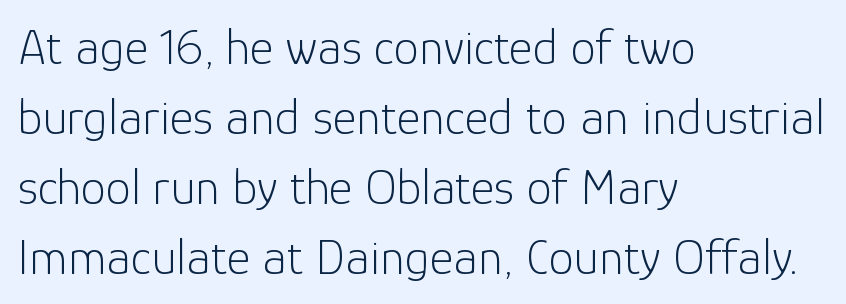
{"serif": "no", "italic": "no", "bold": "no", "weight": "light", "width": "normal", "stroke_contrast": "low", "x_height": "medium", "monospaced": "no", "underline": "no", "align": "left", "line_spacing": "normal", "line_spacing_ratio": 1.37, "letter_spacing": "normal", "letter_spacing_em": 0.0, "glyph_px": 51}
